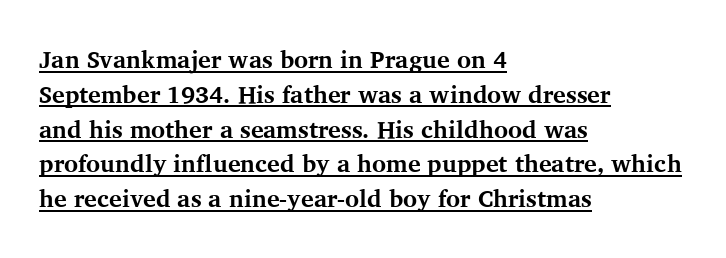
The image shows 24 px bold type, upright; set left-aligned, normal line spacing (1.45x), normal letter spacing, underlined.
